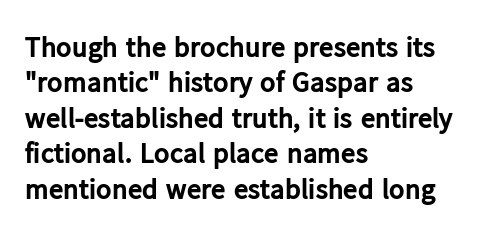
Character widths vary here, with narrow letters taking less room than wide ones. This rendering features lettering with no underline. Short note: letters normally spaced. This sample is left-justified, so line endings fall wherever the words run out.
